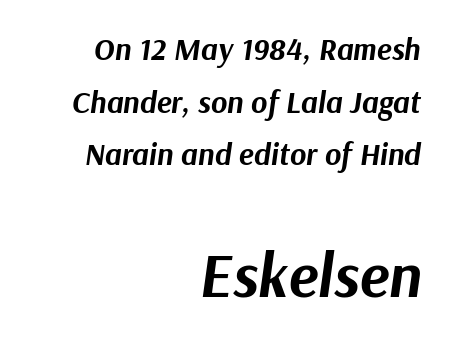
The image shows 62 px bold type, italic (leaning right); set right-aligned, normal line spacing (1.7x), normal letter spacing, not underlined; the second (bottom) block is 2.0x larger; medium stroke contrast and a medium x-height.
